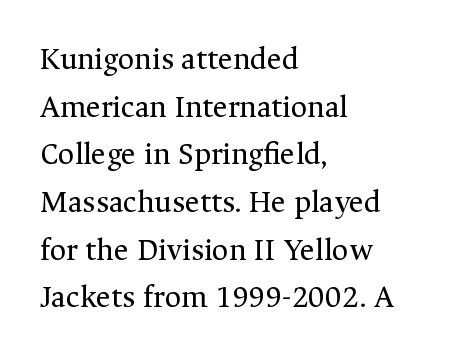
{"serif": "yes", "italic": "no", "bold": "no", "weight": "regular", "width": "normal", "stroke_contrast": "medium", "x_height": "medium", "monospaced": "no", "underline": "no", "align": "left", "line_spacing": "normal", "line_spacing_ratio": 1.49, "letter_spacing": "normal", "letter_spacing_em": 0.0, "glyph_px": 32}
